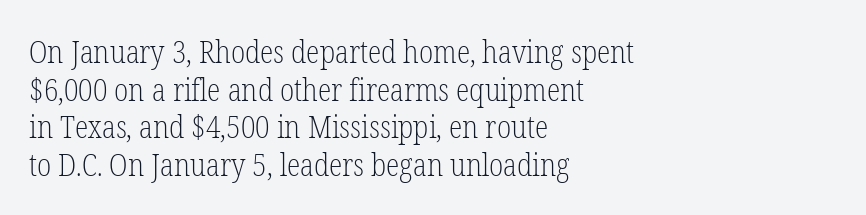
The font family rendered here belongs to the serif group. Is there any slant? The stems are plumb. Weight: regular or lighter. Alignment: flush left.
